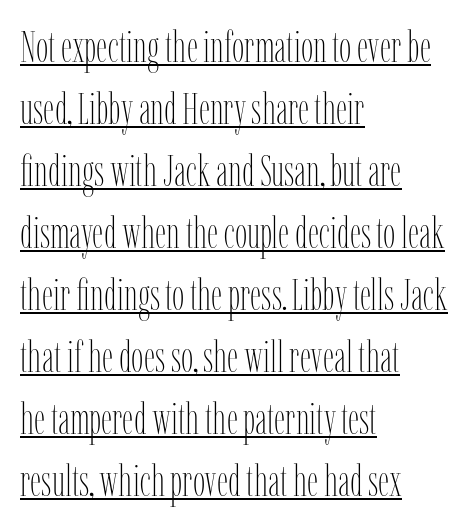
{"italic": "no", "bold": "no", "weight": "thin", "width": "condensed", "stroke_contrast": "low", "x_height": "medium", "monospaced": "no", "underline": "yes", "align": "left", "line_spacing": "normal", "line_spacing_ratio": 1.41, "letter_spacing": "normal", "letter_spacing_em": 0.0, "glyph_px": 44}
